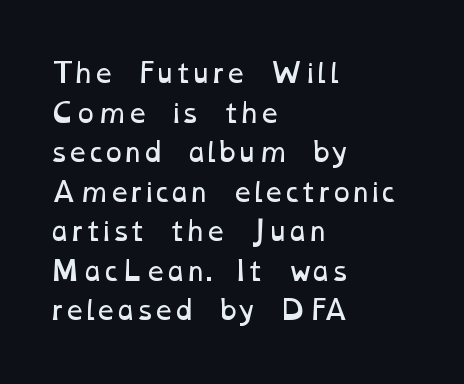
Q: Is the text bold? A: No.
Q: Is the text underlined? A: No.
Q: How is the paragraph aligned? A: Left-aligned.
Q: Is the spacing between letters normal or unusually wide? A: Normal.
Q: Is the spacing between lines tight, normal or loose? A: Normal.
